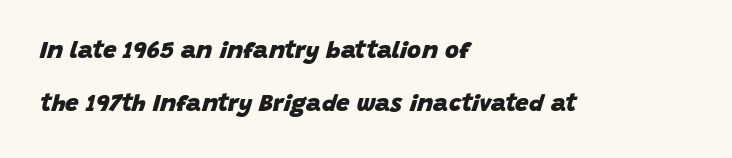
A typesetter would call this leading open, well beyond the default. The face used here has the dense, thick strokes of a bold. Notice how the stems are inclined rather than vertical — that's the hallmark of italics. The lines are quadded left. There is no visible air inserted between adjacent glyphs. Check the space under the baseline: it is left empty.
